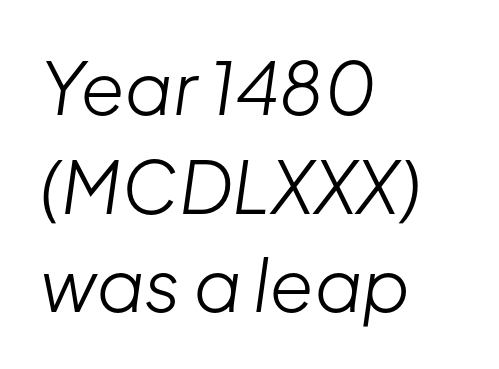
Q: Is the text bold? A: No.
Q: Is the text italic (slanted)? A: Yes, it leans right by about 8 degrees.
Q: Is the text underlined? A: No.
Q: How is the paragraph aligned? A: Left-aligned.
Q: Is the spacing between letters normal or unusually wide? A: Normal.
Q: Is the spacing between lines tight, normal or loose? A: Normal.
Q: Width (condensed, normal, or wide)? A: Normal.
Q: Stroke contrast? A: Low.
Q: x-height? A: Medium.
Q: Monospaced? A: No.
